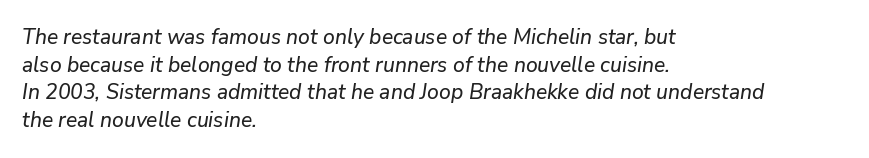
Q: Is the text italic (slanted)? A: Yes, it leans right by about 9 degrees.
Q: Is the text underlined? A: No.
Q: How is the paragraph aligned? A: Left-aligned.
Q: Is the spacing between letters normal or unusually wide? A: Normal.
Q: Is the spacing between lines tight, normal or loose? A: Normal.
